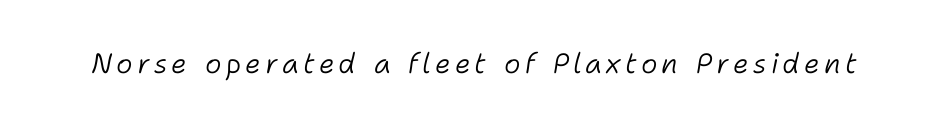
The image shows 28 px light type, italic (leaning right); set not underlined; low stroke contrast and a medium x-height.
